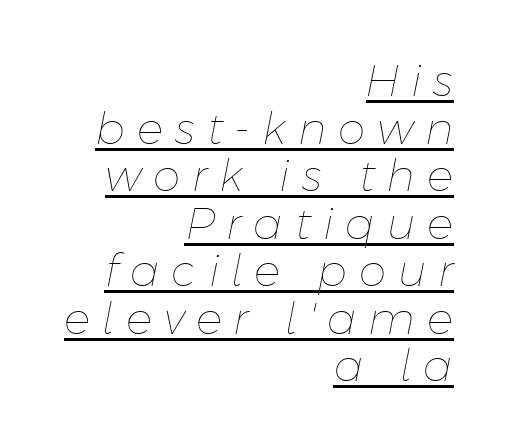
Q: Is the text bold? A: No.
Q: Is the text italic (slanted)? A: Yes, it leans right by about 11 degrees.
Q: Is the text underlined? A: Yes.
Q: How is the paragraph aligned? A: Right-aligned.
Q: Is the spacing between letters normal or unusually wide? A: Unusually wide.
Q: Is the spacing between lines tight, normal or loose? A: Tight.
Q: Width (condensed, normal, or wide)? A: Normal.
Q: Stroke contrast? A: Low.
Q: x-height? A: Medium.
Q: Monospaced? A: No.
